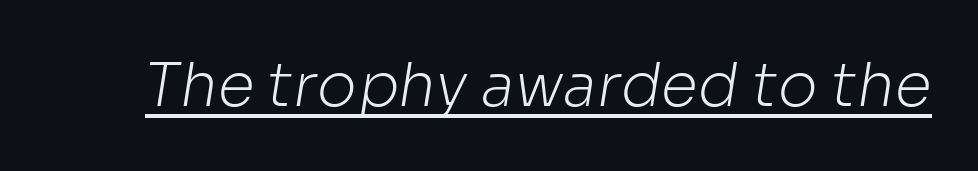
The image shows 60 px light sans-serif type; set normal letter spacing, underlined; low stroke contrast and a medium x-height.
